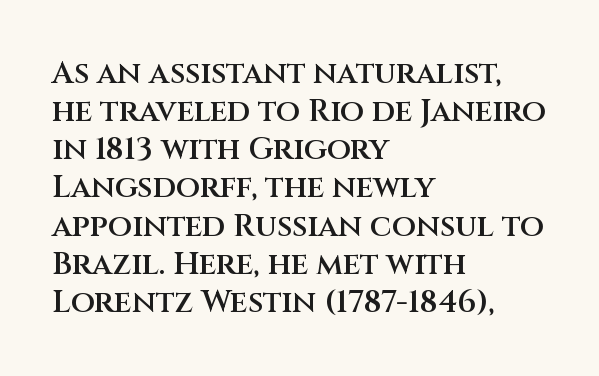
The image shows 31 px semibold sans-serif type, upright; set left-aligned, line spacing 1.23x, normal letter spacing, not underlined; medium stroke contrast and a large x-height.
